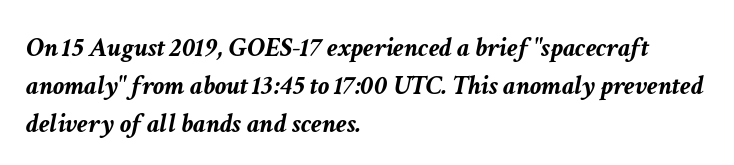
The image shows 28 px semibold type, italic (leaning right); set left-aligned, normal line spacing (1.35x), normal letter spacing, not underlined; low stroke contrast and a medium x-height.
